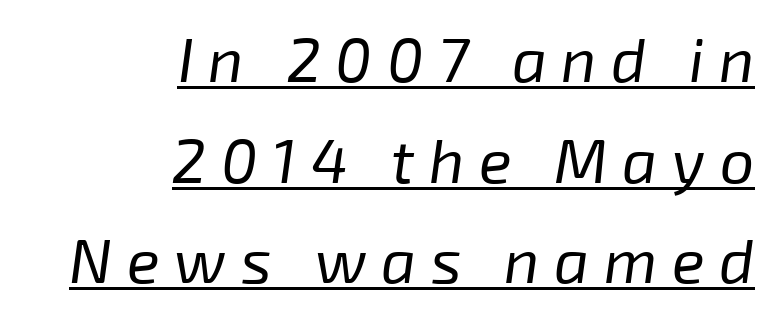
{"italic": "yes", "lean": "right", "slant_degrees": 8, "bold": "no", "weight": "regular", "width": "normal", "stroke_contrast": "low", "x_height": "medium", "monospaced": "no", "underline": "yes", "align": "right", "line_spacing": "normal", "line_spacing_ratio": 1.65, "letter_spacing": "wide", "letter_spacing_em": 0.24, "glyph_px": 61}
